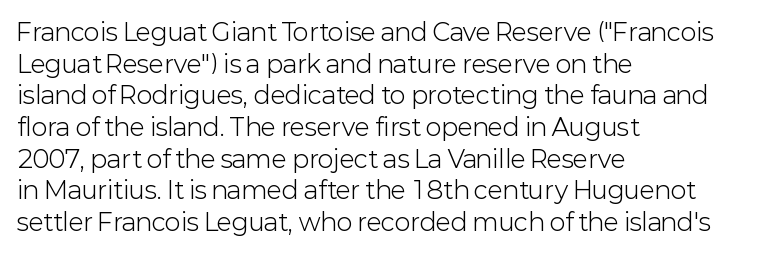
Q: Is the text bold? A: No.
Q: Is the text italic (slanted)? A: No, it is upright.
Q: Is the text underlined? A: No.
Q: How is the paragraph aligned? A: Left-aligned.
Q: Is the spacing between letters normal or unusually wide? A: Normal.
Q: Is the spacing between lines tight, normal or loose? A: Normal.
